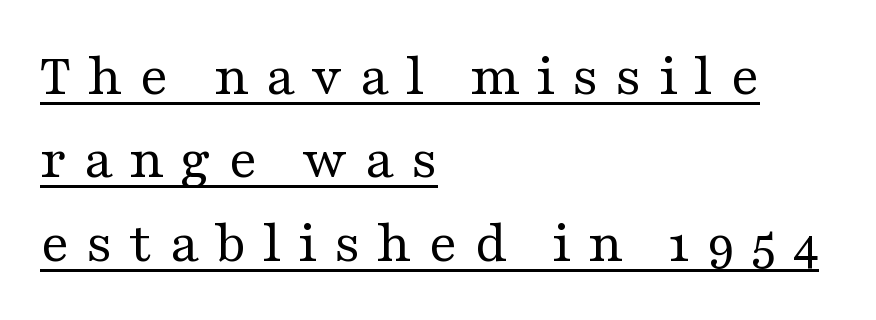
Q: Is the text bold? A: No.
Q: Is the text italic (slanted)? A: No, it is upright.
Q: Is the typeface a serif or a sans-serif typeface? A: Serif.
Q: Is the text underlined? A: Yes.
Q: How is the paragraph aligned? A: Left-aligned.
Q: Is the spacing between letters normal or unusually wide? A: Unusually wide.
Q: Is the spacing between lines tight, normal or loose? A: Normal.
Q: Width (condensed, normal, or wide)? A: Wide.
Q: Stroke contrast? A: Medium.
Q: x-height? A: Medium.
Q: Monospaced? A: No.
